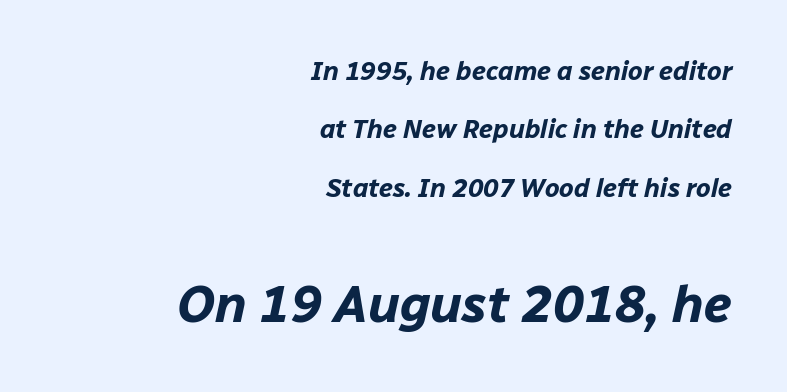
{"italic": "yes", "lean": "right", "slant_degrees": 12, "bold": "yes", "weight": "bold", "width": "normal", "stroke_contrast": "low", "x_height": "medium", "monospaced": "no", "underline": "no", "align": "right", "line_spacing": "loose", "line_spacing_ratio": 2.25, "letter_spacing": "normal", "letter_spacing_em": 0.0, "larger_block": "second", "size_ratio": 2.0, "glyph_px": 52}
